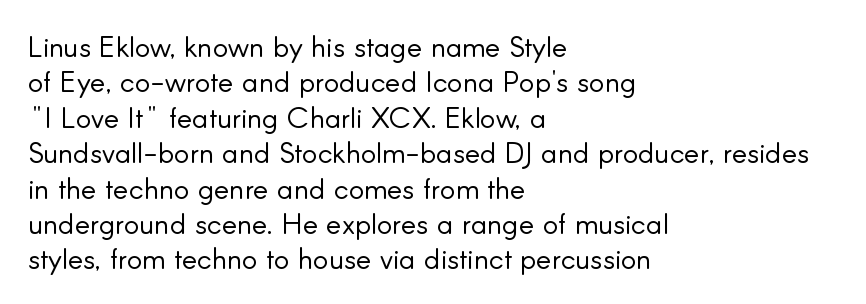
Looks like regular typesetting: each glyph gets only the width it needs. A typesetter would call this zero additional tracking. This is not heavy type; no bold has been used. This is roman type, the default non-slanted kind. These lines are set flush left with a ragged right edge.
